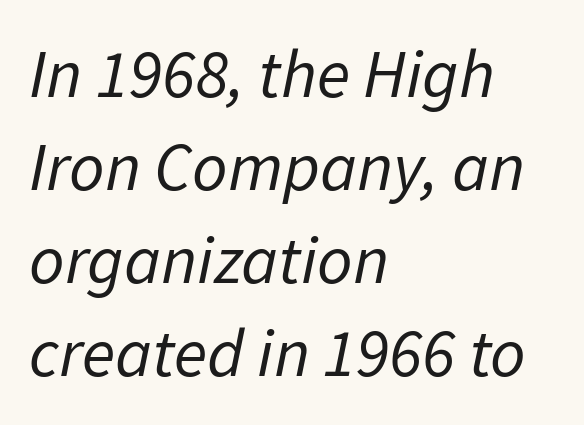
Q: Is the text bold? A: No.
Q: Is the text italic (slanted)? A: Yes, it leans right by about 11 degrees.
Q: Is the text underlined? A: No.
Q: How is the paragraph aligned? A: Left-aligned.
Q: Is the spacing between letters normal or unusually wide? A: Normal.
Q: Is the spacing between lines tight, normal or loose? A: Normal.
Q: Width (condensed, normal, or wide)? A: Normal.
Q: Stroke contrast? A: Low.
Q: x-height? A: Medium.
Q: Monospaced? A: No.
